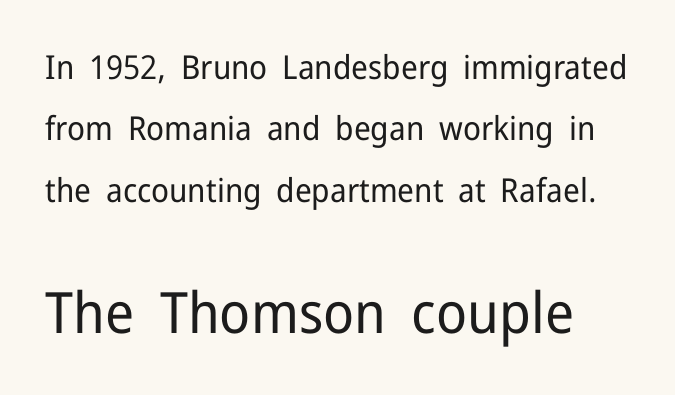
The image shows 57 px regular-weight sans-serif type, upright; set line spacing 1.86x, normal letter spacing, not underlined; the second (bottom) block is 1.73x larger; low stroke contrast and a medium x-height.
